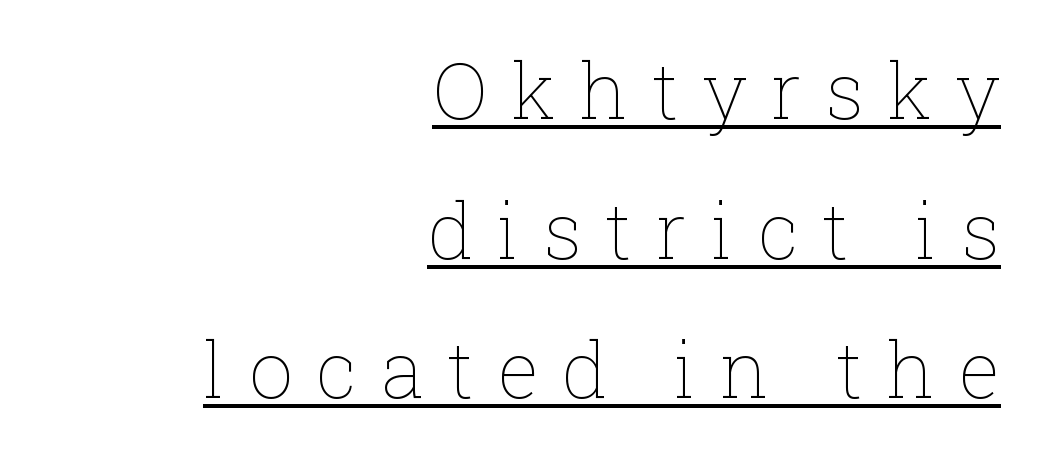
{"italic": "no", "bold": "no", "weight": "thin", "width": "normal", "stroke_contrast": "low", "x_height": "medium", "monospaced": "no", "underline": "yes", "align": "right", "line_spacing_ratio": 1.79, "letter_spacing": "wide", "letter_spacing_em": 0.3, "glyph_px": 78}
